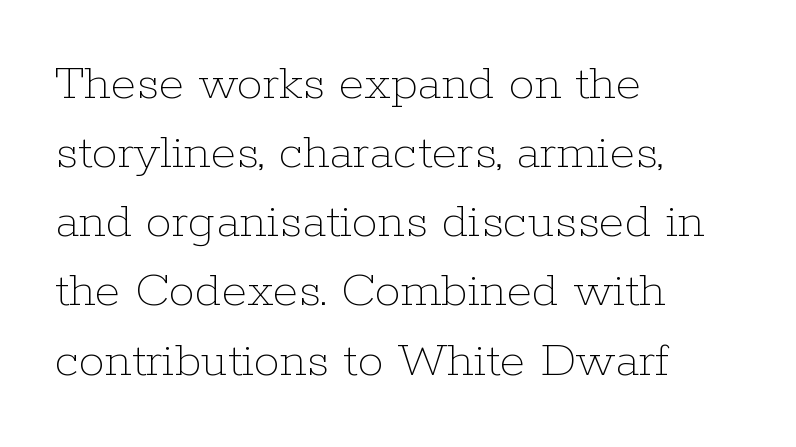
The image shows 52 px thin type, upright; set left-aligned, normal line spacing (1.33x), normal letter spacing, not underlined; low stroke contrast and a medium x-height.
